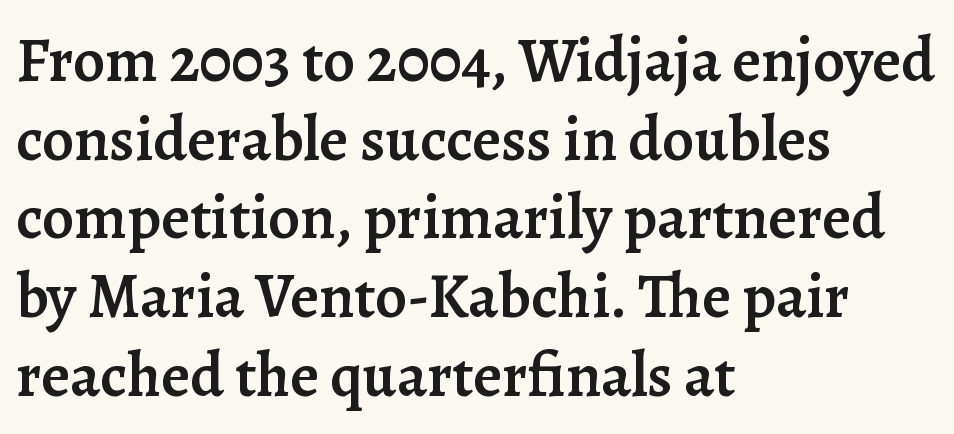
Q: Is the text bold? A: Semi-bold.
Q: Is the text italic (slanted)? A: No, it is upright.
Q: Is the typeface a serif or a sans-serif typeface? A: Serif.
Q: Is the text underlined? A: No.
Q: How is the paragraph aligned? A: Left-aligned.
Q: Is the spacing between letters normal or unusually wide? A: Normal.
Q: Is the spacing between lines tight, normal or loose? A: Normal.
Q: Width (condensed, normal, or wide)? A: Normal.
Q: Stroke contrast? A: Low.
Q: x-height? A: Medium.
Q: Monospaced? A: No.
